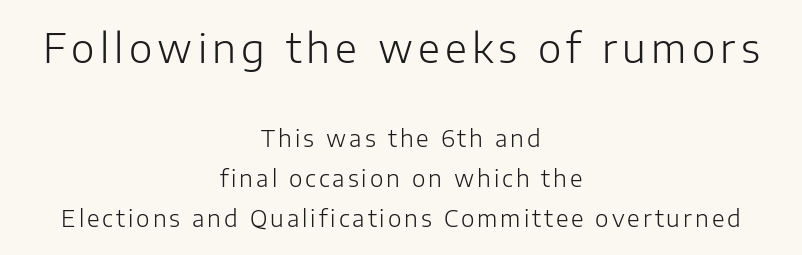
The image shows 40 px light sans-serif type, upright; set centered, line spacing 1.75x, not underlined; the first (top) block is 1.74x larger; low stroke contrast and a medium x-height.
